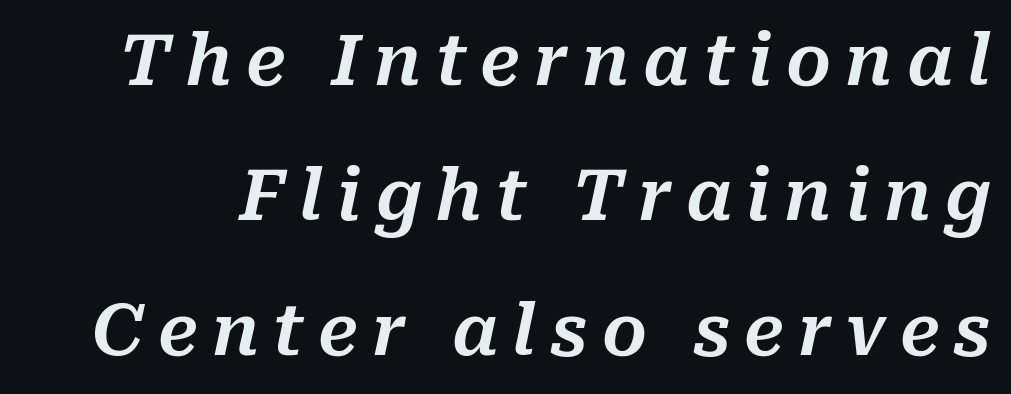
The whole block is typeset with a tilt. Successive baselines arrive slowly, with a big drop between each. Does extra space separate the letters? Yes, quite a lot of it. No word sits above an underline. Each letter keeps its own natural width here, so spacing adapts to shape.
